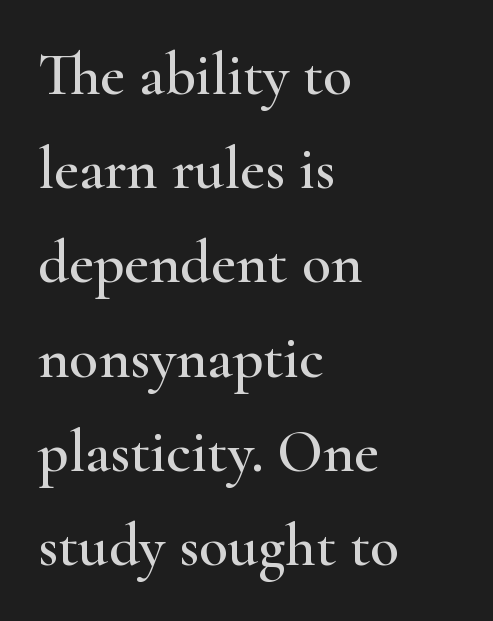
When letters stand straight like this, we call the style roman or upright. Yep, those are serifs on the letters. This rendering leaves character spacing at its baseline value. You could not count columns in this text — the font is proportionally spaced. Notice how descenders clear the ascenders below comfortably — that's standard leading. Which margin do the lines hug? The left one — the right edge is uneven.
